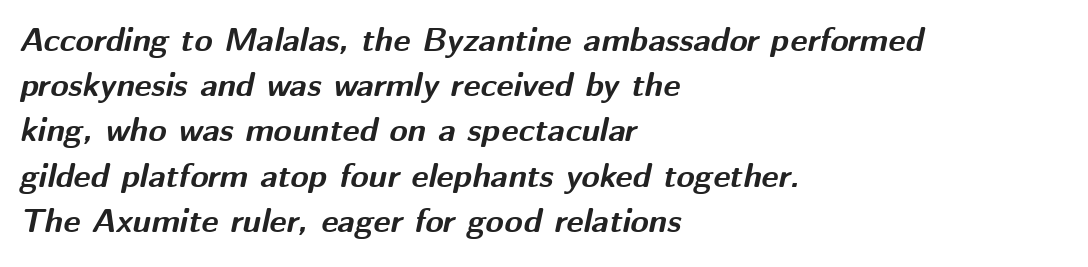
{"italic": "yes", "lean": "right", "slant_degrees": 12, "bold": "yes", "weight": "bold", "width": "normal", "stroke_contrast": "medium", "x_height": "medium", "monospaced": "no", "underline": "no", "align": "left", "line_spacing": "normal", "line_spacing_ratio": 1.37, "letter_spacing": "normal", "letter_spacing_em": 0.0, "glyph_px": 33}
